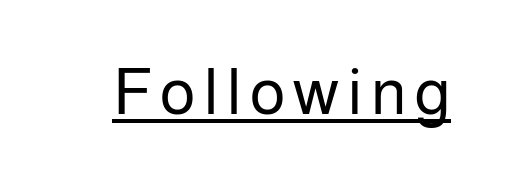
Do the characters align in a grid? No, the font is proportional. Honestly, the underline is the first thing you notice here. Serif or sans? Sans — the stroke terminals are bare. Every stem runs plumb, perpendicular to the baseline. Each stroke keeps to a modest, everyday thickness or less.
